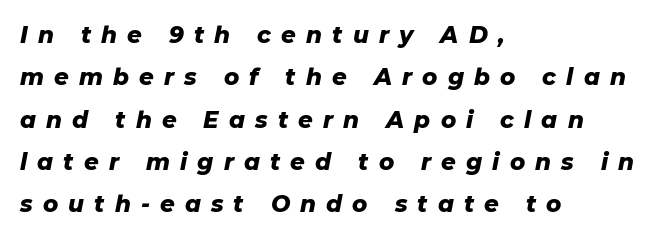
Rendered with sloped, italic letterforms. Has an underline been added? It has not. Tracking value appears strongly positive — letters spread wide. Typographic density is high because the face is bold. A student would call this left alignment; a typographer would say flush left, rag right.
